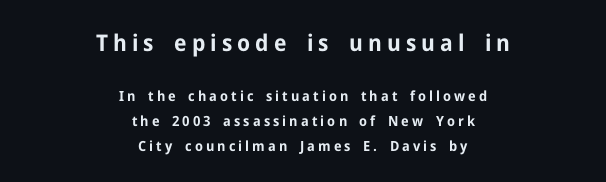
Type size steps down from the first block to the second. Observe the wide spacing: letters keep a clear distance from each other. If you folded the block vertically in half, each line would mirror itself in length. Only glyphs here, with clear space below each row.
